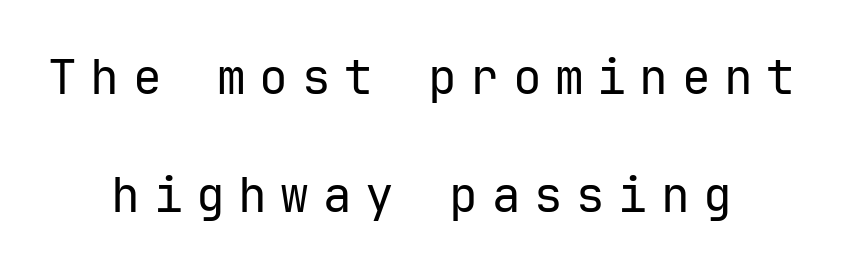
{"serif": "no", "italic": "no", "bold": "no", "weight": "regular", "width": "normal", "stroke_contrast": "low", "x_height": "medium", "monospaced": "yes", "underline": "no", "align": "center", "line_spacing": "loose", "line_spacing_ratio": 2.45, "letter_spacing": "wide", "letter_spacing_em": 0.28, "glyph_px": 48}
